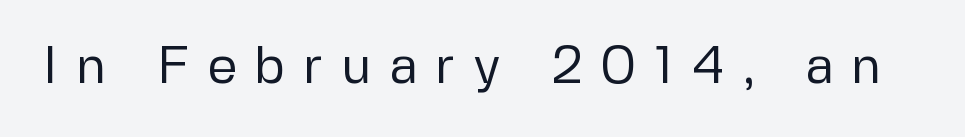
The image shows 53 px regular-weight sans-serif type, upright; set unusually wide letter spacing (+0.33 em), not underlined; low stroke contrast and a medium x-height.
